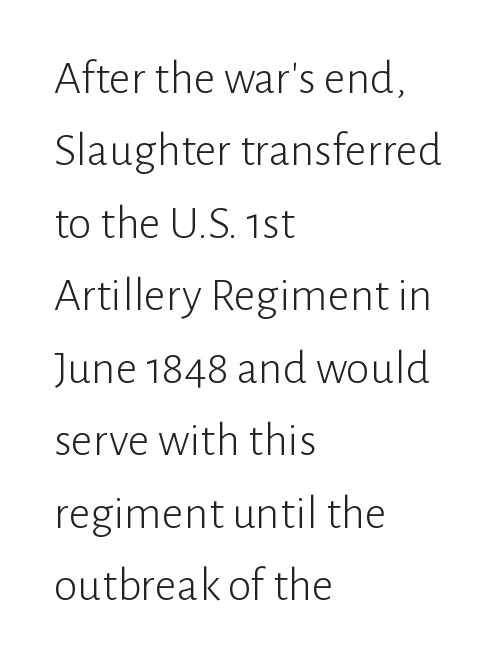
The image shows 48 px light sans-serif type, upright; set left-aligned, normal line spacing (1.51x), normal letter spacing, not underlined; low stroke contrast and a medium x-height.
